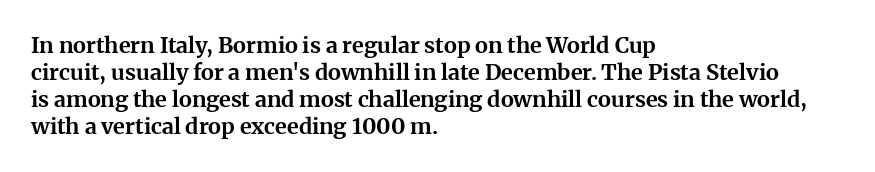
The image shows 22 px bold type, upright; set left-aligned, line spacing 1.23x, normal letter spacing, not underlined.
